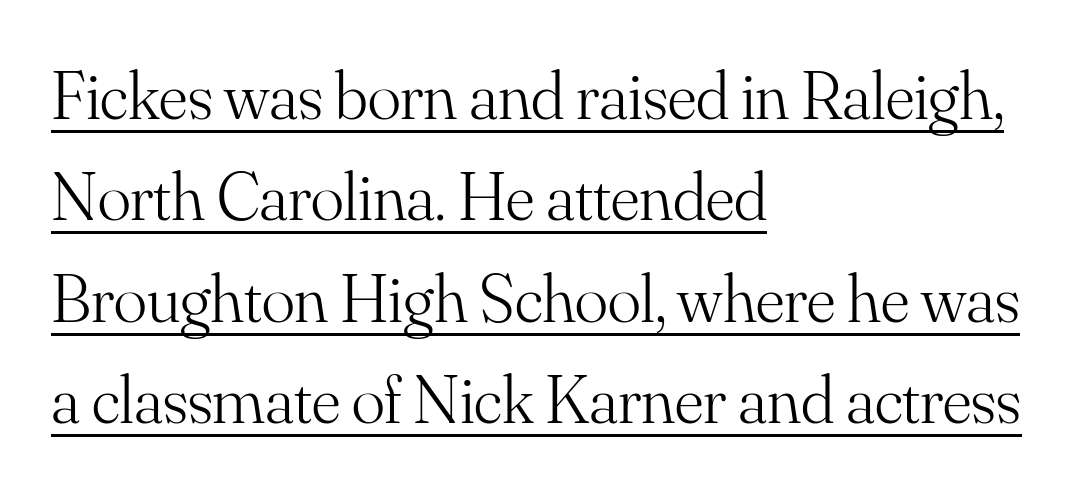
The image shows 69 px light serif type, upright; set left-aligned, normal line spacing (1.47x), normal letter spacing, underlined; medium stroke contrast and a small x-height.
